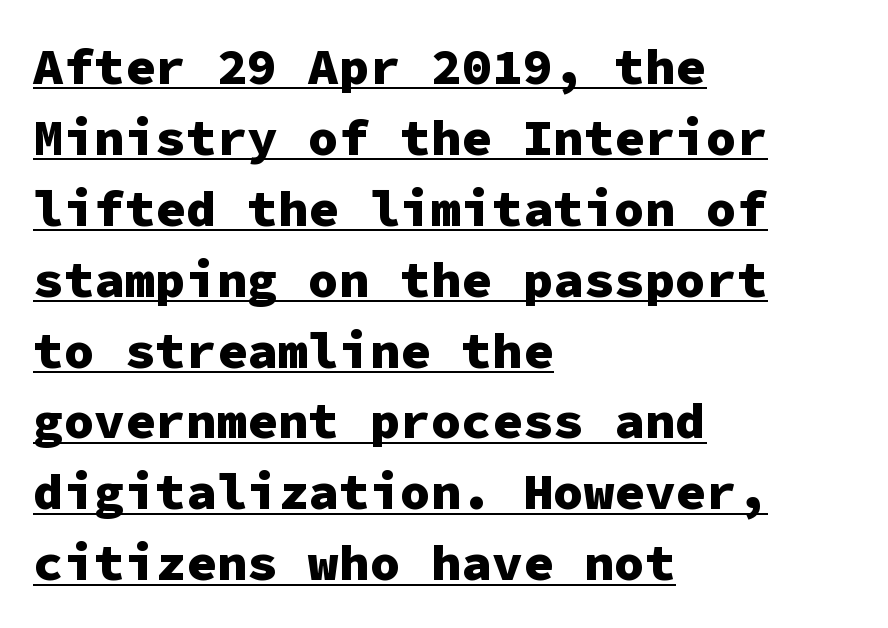
{"serif": "no", "italic": "no", "bold": "yes", "weight": "heavy", "width": "normal", "stroke_contrast": "low", "x_height": "medium", "monospaced": "yes", "underline": "yes", "align": "left", "line_spacing": "normal", "line_spacing_ratio": 1.39, "letter_spacing": "normal", "letter_spacing_em": 0.0, "glyph_px": 51}
